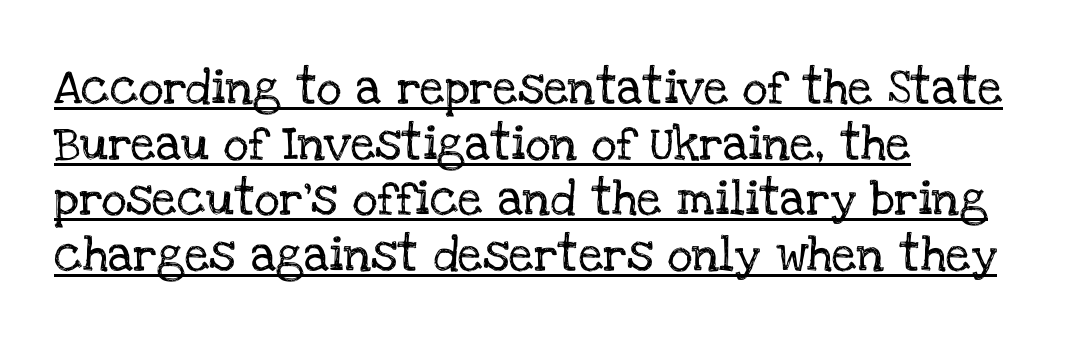
{"serif": "yes", "italic": "no", "width": "normal", "stroke_contrast": "low", "x_height": "large", "monospaced": "no", "underline": "yes", "align": "left", "line_spacing": "normal", "line_spacing_ratio": 1.59, "letter_spacing": "normal", "letter_spacing_em": 0.0, "glyph_px": 35}
